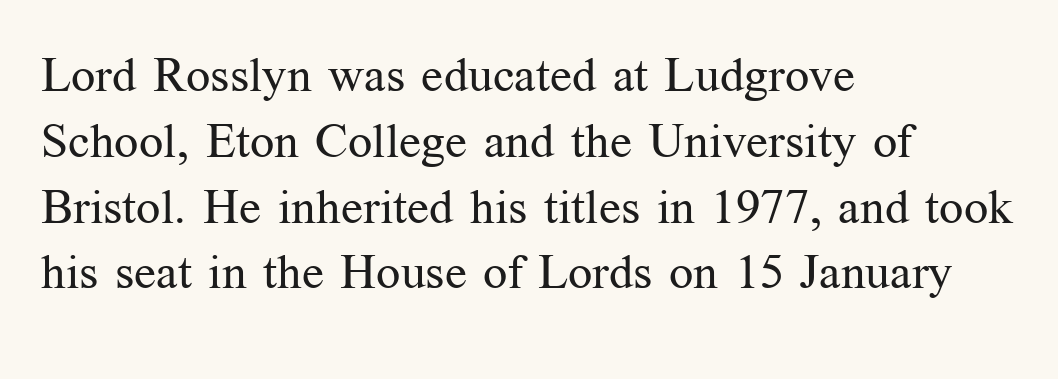
The weight would be labelled regular, book, light, or lighter still. Line spacing here is normal. Visually the block forms a straight wall on the left and a jagged coastline on the right. Does the type have serifs? Yes, each stem ends in a small foot. This is the regular roman posture of the typeface. The area under the type is left untouched.
